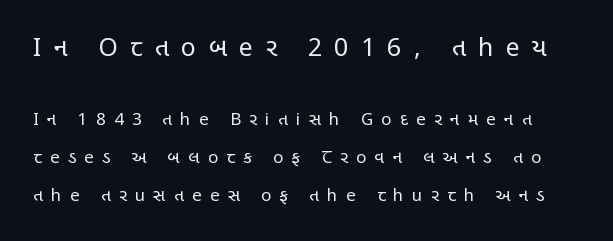
{"italic": "no", "bold": "no", "underline": "no", "line_spacing": "loose", "line_spacing_ratio": 2.23, "letter_spacing": "wide", "letter_spacing_em": 0.49, "larger_block": "first", "size_ratio": 1.47, "glyph_px": 25}
